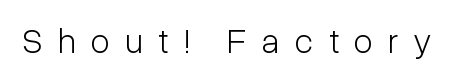
{"serif": "no", "italic": "no", "bold": "no", "weight": "light", "width": "condensed", "stroke_contrast": "low", "x_height": "medium", "monospaced": "no", "underline": "no", "letter_spacing": "wide", "letter_spacing_em": 0.44, "glyph_px": 35}
